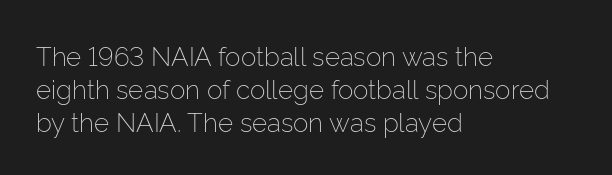
{"italic": "no", "bold": "no", "underline": "no", "align": "left", "line_spacing": "normal", "line_spacing_ratio": 1.26, "letter_spacing": "normal", "letter_spacing_em": 0.0, "glyph_px": 26}
